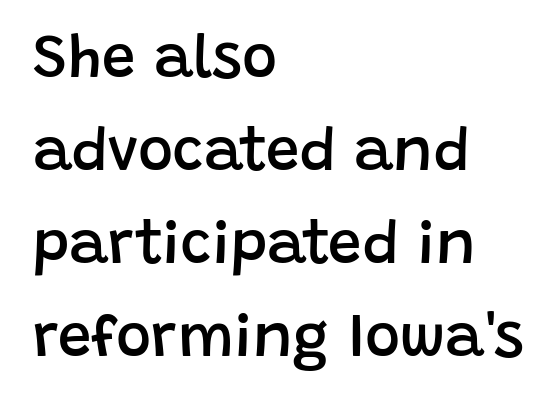
Q: Is the text bold? A: Semi-bold.
Q: Is the text italic (slanted)? A: No, it is upright.
Q: Is the typeface a serif or a sans-serif typeface? A: Sans-serif.
Q: Is the text underlined? A: No.
Q: How is the paragraph aligned? A: Left-aligned.
Q: Is the spacing between letters normal or unusually wide? A: Normal.
Q: Is the spacing between lines tight, normal or loose? A: Normal.
Q: Width (condensed, normal, or wide)? A: Normal.
Q: Stroke contrast? A: Low.
Q: x-height? A: Large.
Q: Monospaced? A: No.
